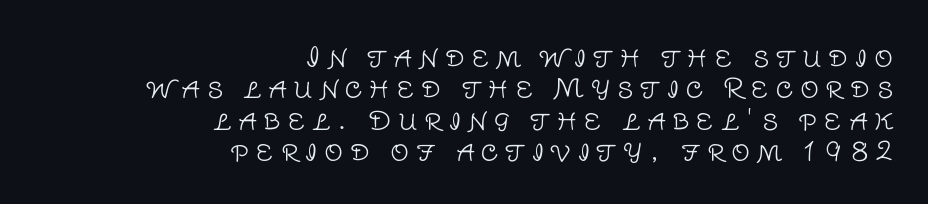
You could only call the tracking loose — the letters float apart. A student would call this right alignment; a typographer would say flush right, rag left. No heavy texture on the line: the type isn't bold.
